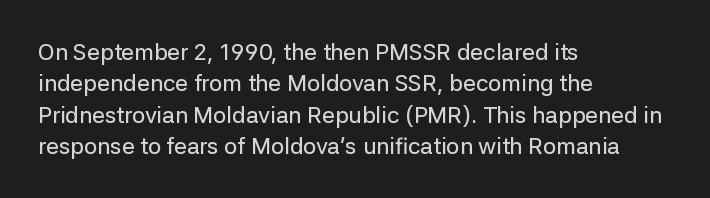
The passage shown is not underscored anywhere. The line texture is even and compact thanks to regular tracking. Nope, not italic — everything's standing straight. Each line starts at the same left margin while the right side varies. Notice how descenders clear the ascenders below comfortably — that's standard leading.
